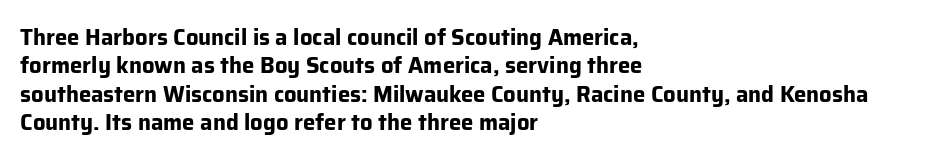
The image shows 22 px bold type, upright; set left-aligned, normal line spacing (1.29x), normal letter spacing, not underlined.
